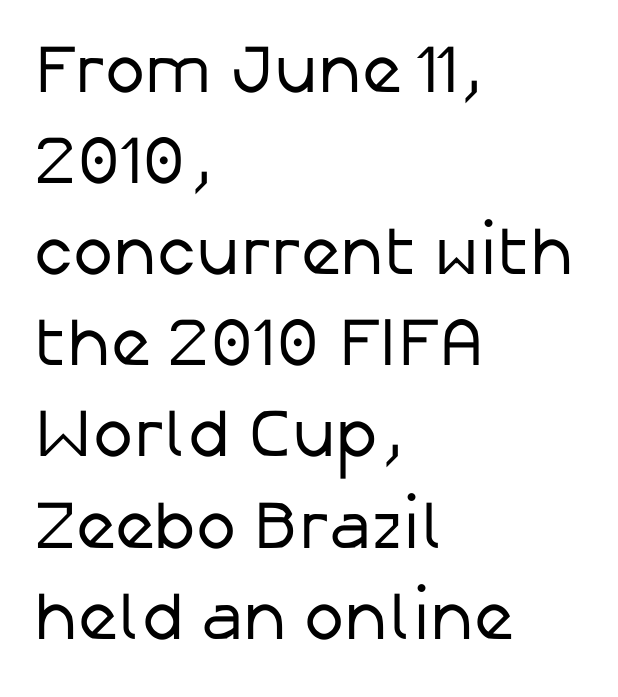
The image shows 68 px regular-weight sans-serif type, upright; set left-aligned, normal line spacing (1.34x), normal letter spacing, not underlined; low stroke contrast and a medium x-height.
